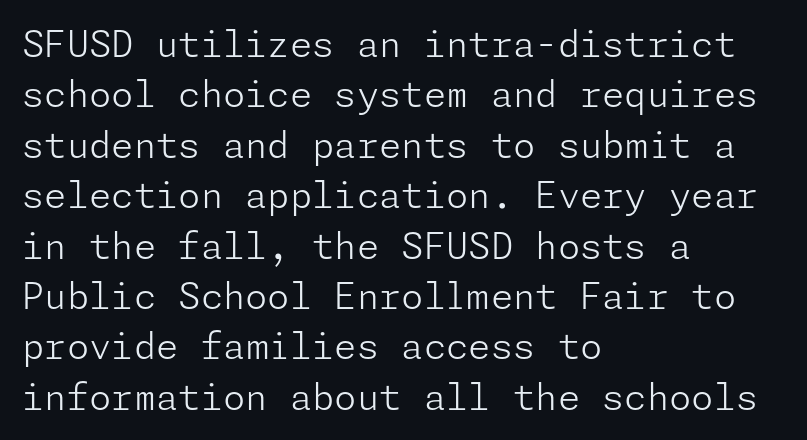
{"serif": "no", "italic": "no", "bold": "no", "weight": "light", "width": "normal", "stroke_contrast": "low", "x_height": "medium", "underline": "no", "align": "left", "line_spacing": "normal", "line_spacing_ratio": 1.4, "letter_spacing": "normal", "letter_spacing_em": 0.0, "glyph_px": 36}
